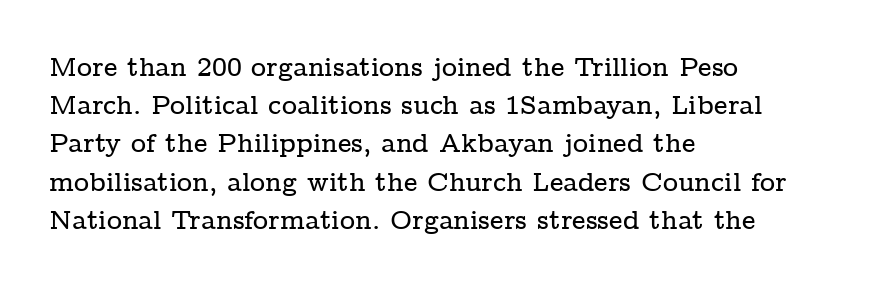
Q: Is the text italic (slanted)? A: No, it is upright.
Q: Is the text underlined? A: No.
Q: How is the paragraph aligned? A: Left-aligned.
Q: Is the spacing between letters normal or unusually wide? A: Normal.
Q: Is the spacing between lines tight, normal or loose? A: Normal.
